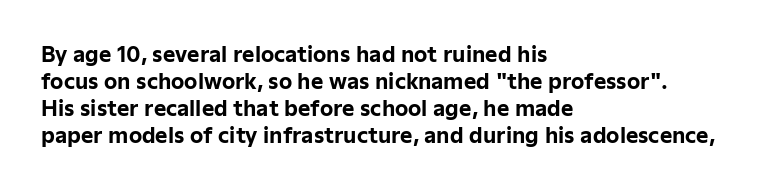
Which margin do the lines hug? The left one — the right edge is uneven. The foot of each line stays bare and open. Strokes here are thick enough to call this a true bold. Does the lettering tilt? It doesn't — this is upright. You could call the tracking neutral — neither tight nor loose. Interline gaps are of average width in this sample.
